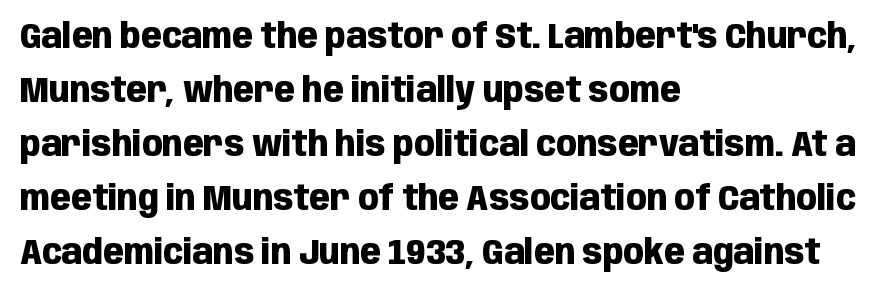
The image shows 34 px heavy, condensed sans-serif type, upright; set left-aligned, normal line spacing (1.59x), normal letter spacing, not underlined; low stroke contrast and a large x-height.
